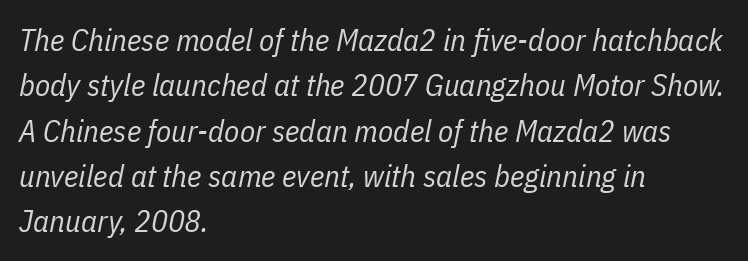
Which margin do the lines hug? The left one — the right edge is uneven. The space directly below the letters is spotless. Proportional: the letters do not fall into vertical columns. Nobody touched the tracking dial on this one.
